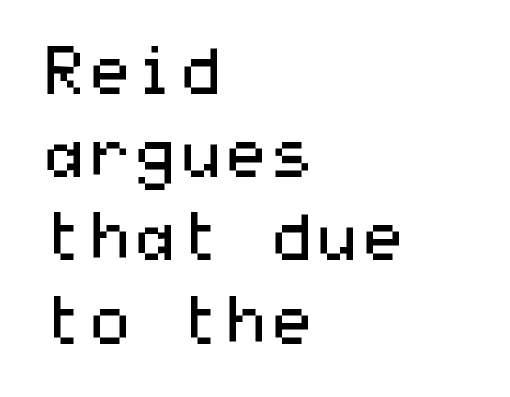
Q: Is the text bold? A: No.
Q: Is the text italic (slanted)? A: No, it is upright.
Q: Is the typeface a serif or a sans-serif typeface? A: Sans-serif.
Q: Is the text underlined? A: No.
Q: How is the paragraph aligned? A: Left-aligned.
Q: Is the spacing between letters normal or unusually wide? A: Normal.
Q: Is the spacing between lines tight, normal or loose? A: Normal.
Q: Width (condensed, normal, or wide)? A: Wide.
Q: Stroke contrast? A: Medium.
Q: x-height? A: Medium.
